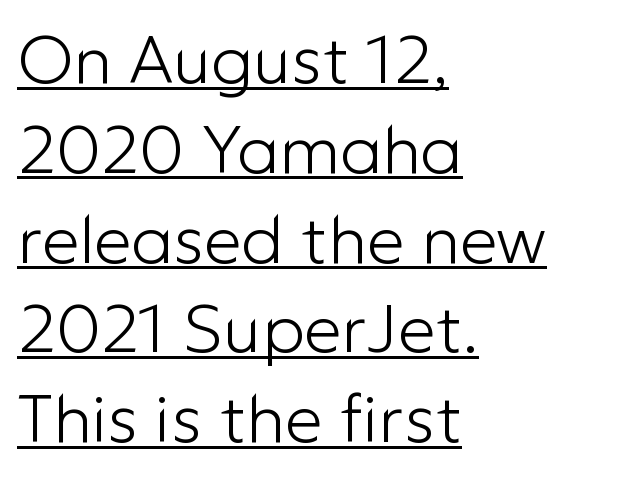
Typographically, this falls in the sans-serif category. Posture: vertical. Think standard paragraph weight, or any step lighter than that. Caption: multi-line text, flush left, ragged right. Each new line begins a customary step beneath the previous one.
